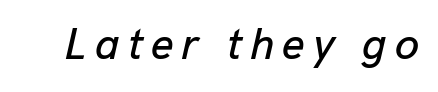
The image shows 44 px text type, italic (leaning right); set not underlined; low stroke contrast and a medium x-height.
